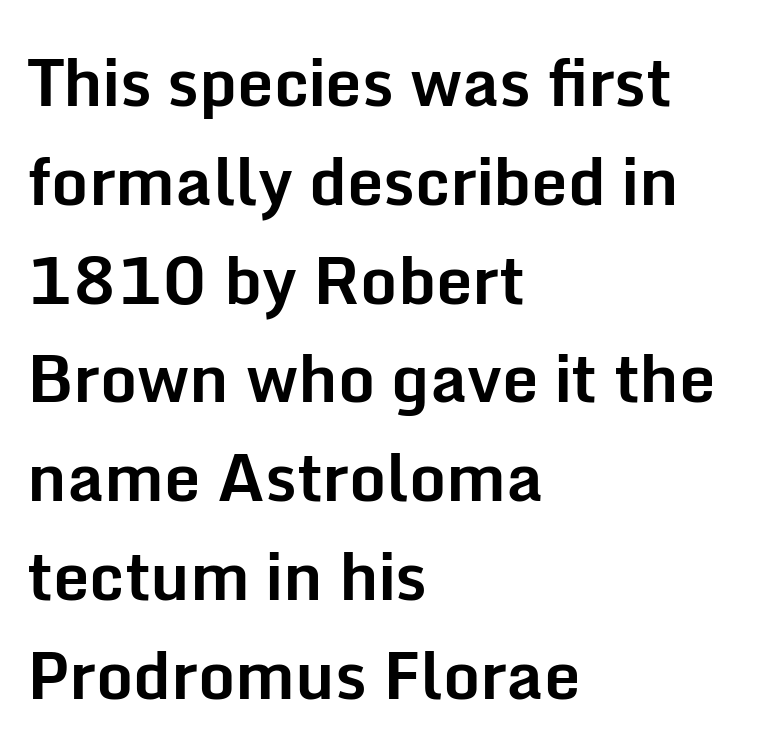
This sample keeps an unexceptional amount of space between lines. Plain, unruled lines of type. These lines were composed using upright roman letters. One-word summary of the alignment: left. A typesetter would call this proportional, since set widths differ per character. Is this a sans? Yes — the strokes have no serifs.
